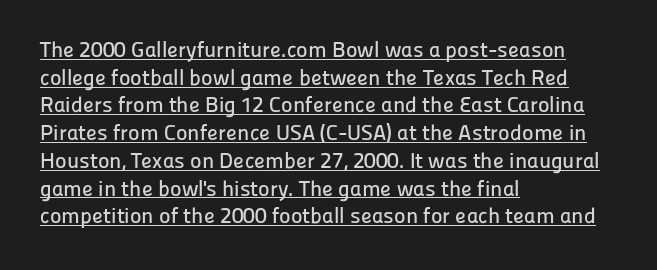
Q: Is the text italic (slanted)? A: No, it is upright.
Q: Is the text underlined? A: Yes.
Q: How is the paragraph aligned? A: Left-aligned.
Q: Is the spacing between letters normal or unusually wide? A: Normal.
Q: Is the spacing between lines tight, normal or loose? A: Normal.
